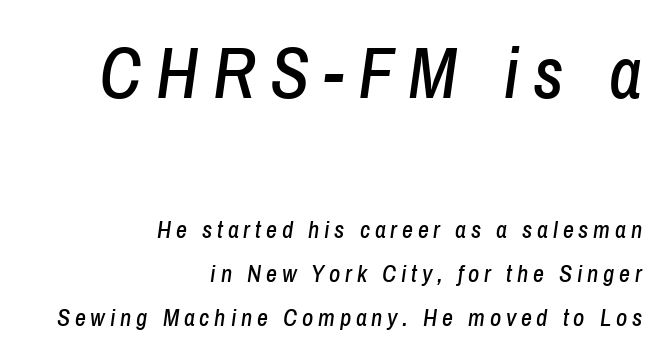
Q: Is the text italic (slanted)? A: Yes, it leans right by about 8 degrees.
Q: Is the text underlined? A: No.
Q: How is the paragraph aligned? A: Right-aligned.
Q: Is the spacing between letters normal or unusually wide? A: Unusually wide.
Q: Which block of text is set in a larger size, the first (top) or the second (bottom)? A: The first (top) one.
Q: Width (condensed, normal, or wide)? A: Condensed.
Q: Stroke contrast? A: Low.
Q: x-height? A: Medium.
Q: Monospaced? A: No.
